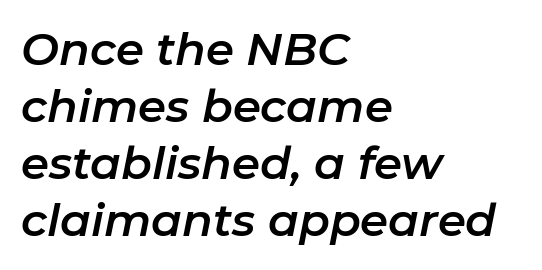
{"italic": "yes", "lean": "right", "slant_degrees": 11, "width": "normal", "stroke_contrast": "low", "x_height": "medium", "monospaced": "no", "underline": "no", "align": "left", "line_spacing": "normal", "line_spacing_ratio": 1.27, "letter_spacing": "normal", "letter_spacing_em": 0.0, "glyph_px": 45}
